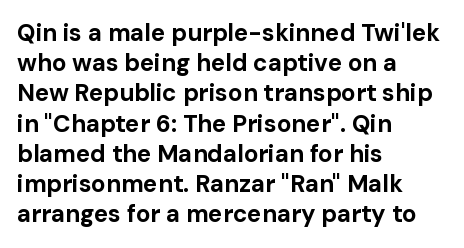
{"italic": "no", "bold": "yes", "underline": "no", "align": "left", "line_spacing": "normal", "line_spacing_ratio": 1.26, "letter_spacing": "normal", "letter_spacing_em": 0.0, "glyph_px": 24}
